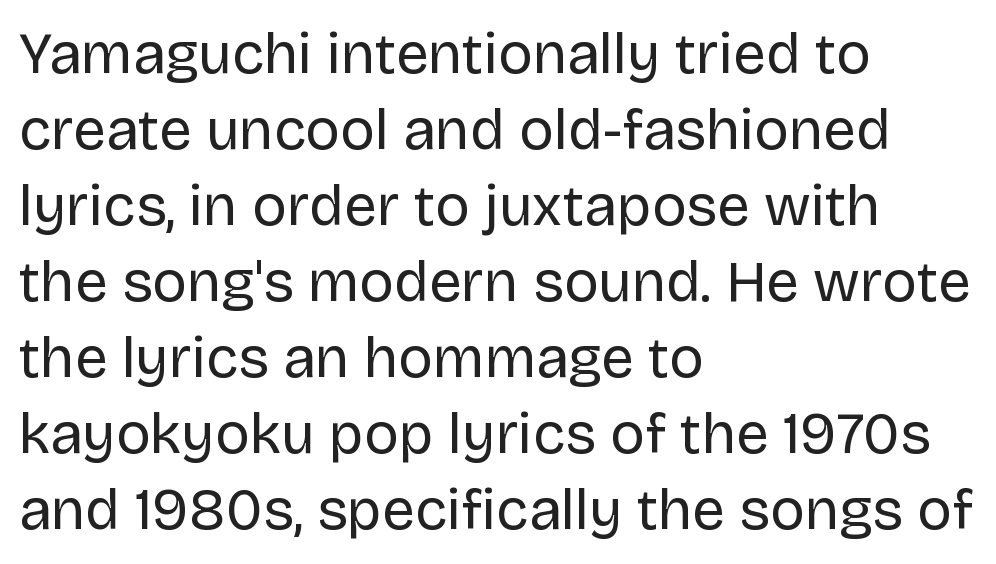
Q: Is the text bold? A: No.
Q: Is the text italic (slanted)? A: No, it is upright.
Q: Is the typeface a serif or a sans-serif typeface? A: Sans-serif.
Q: Is the text underlined? A: No.
Q: How is the paragraph aligned? A: Left-aligned.
Q: Is the spacing between letters normal or unusually wide? A: Normal.
Q: Is the spacing between lines tight, normal or loose? A: Normal.
Q: Width (condensed, normal, or wide)? A: Normal.
Q: Stroke contrast? A: Low.
Q: x-height? A: Large.
Q: Monospaced? A: No.
